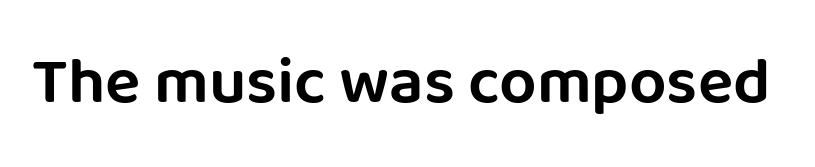
{"serif": "no", "italic": "no", "width": "normal", "stroke_contrast": "low", "x_height": "large", "monospaced": "no", "underline": "no", "letter_spacing": "normal", "letter_spacing_em": 0.0, "glyph_px": 66}
